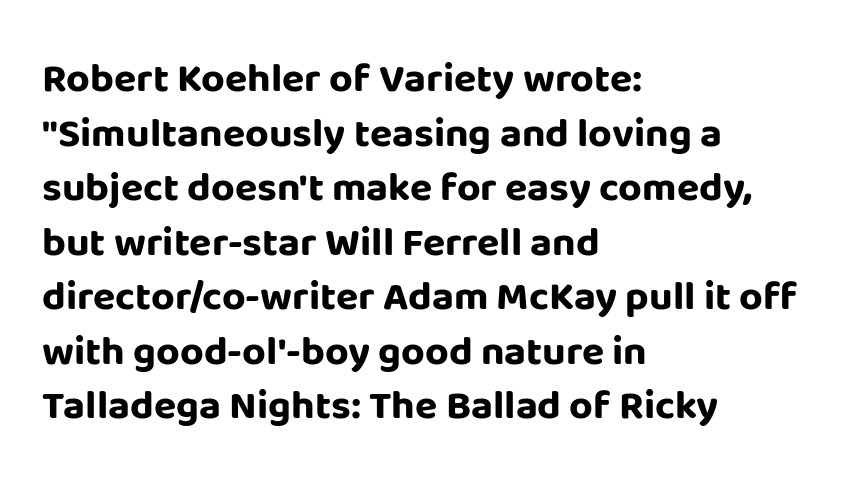
Q: Is the text bold? A: Yes.
Q: Is the text italic (slanted)? A: No, it is upright.
Q: Is the typeface a serif or a sans-serif typeface? A: Sans-serif.
Q: Is the text underlined? A: No.
Q: How is the paragraph aligned? A: Left-aligned.
Q: Is the spacing between letters normal or unusually wide? A: Normal.
Q: Is the spacing between lines tight, normal or loose? A: Normal.
Q: Width (condensed, normal, or wide)? A: Normal.
Q: Stroke contrast? A: Low.
Q: x-height? A: Large.
Q: Monospaced? A: No.
